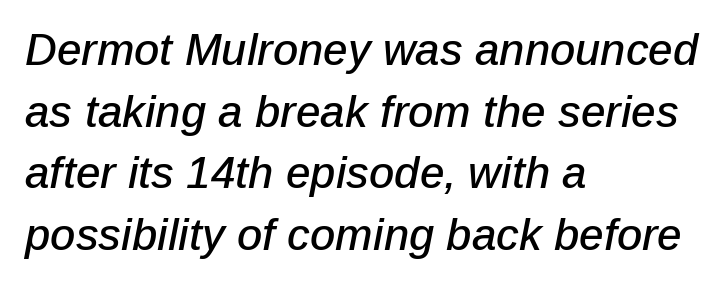
Does the leading feel generous? No, just average. The passage shown has conventional tracking throughout. Emphasis-style slanted type is in use. Left-aligned paragraph, ragged on the right.
